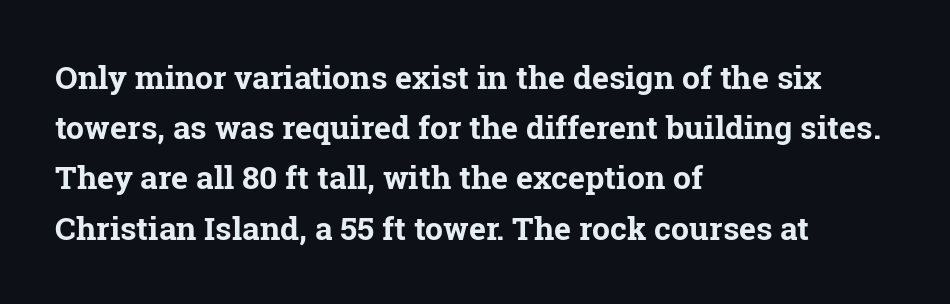
{"serif": "yes", "italic": "no", "bold": "yes", "weight": "bold", "width": "normal", "stroke_contrast": "low", "x_height": "medium", "monospaced": "no", "underline": "no", "align": "left", "line_spacing": "normal", "line_spacing_ratio": 1.57, "letter_spacing": "normal", "letter_spacing_em": 0.0, "glyph_px": 32}
